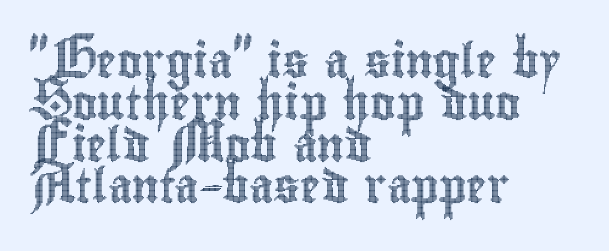
Q: Is the text italic (slanted)? A: No, it is upright.
Q: Is the text underlined? A: No.
Q: How is the paragraph aligned? A: Left-aligned.
Q: Is the spacing between letters normal or unusually wide? A: Normal.
Q: Width (condensed, normal, or wide)? A: Condensed.
Q: x-height? A: Small.
Q: Monospaced? A: No.
